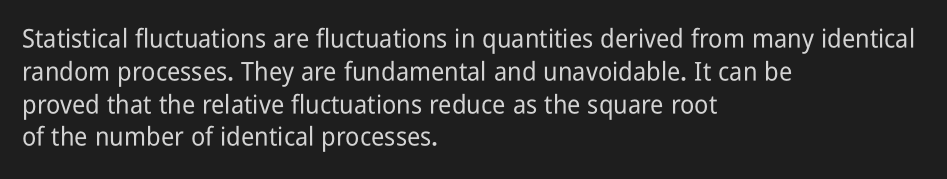
Q: Is the text italic (slanted)? A: No, it is upright.
Q: Is the text underlined? A: No.
Q: How is the paragraph aligned? A: Left-aligned.
Q: Is the spacing between letters normal or unusually wide? A: Normal.
Q: Is the spacing between lines tight, normal or loose? A: Normal.
